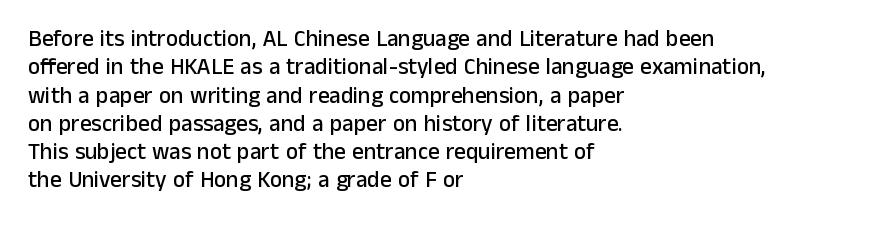
{"italic": "no", "underline": "no", "align": "left", "line_spacing_ratio": 1.23, "letter_spacing": "normal", "letter_spacing_em": 0.0, "glyph_px": 23}
